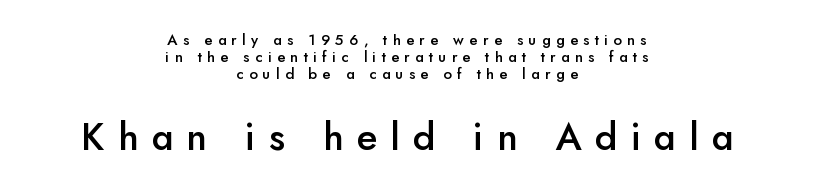
Think of a printed novel: that variable character pitch is what you see here. Very little white space separates one row of letters from the next. You can tell it's not italic because the verticals are truly vertical. Does extra space separate the letters? Yes, quite a lot of it. The face used here is a sans, in the tradition of grotesques and geometrics.
